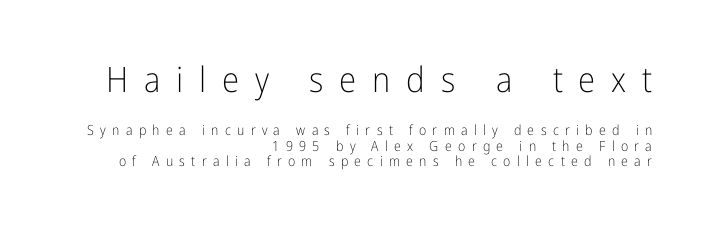
Q: Is the text bold? A: No.
Q: Is the text italic (slanted)? A: No, it is upright.
Q: Is the typeface a serif or a sans-serif typeface? A: Sans-serif.
Q: Is the text underlined? A: No.
Q: How is the paragraph aligned? A: Right-aligned.
Q: Is the spacing between letters normal or unusually wide? A: Unusually wide.
Q: Is the spacing between lines tight, normal or loose? A: Tight.
Q: Which block of text is set in a larger size, the first (top) or the second (bottom)? A: The first (top) one.
Q: Width (condensed, normal, or wide)? A: Condensed.
Q: Stroke contrast? A: Low.
Q: x-height? A: Medium.
Q: Monospaced? A: No.
